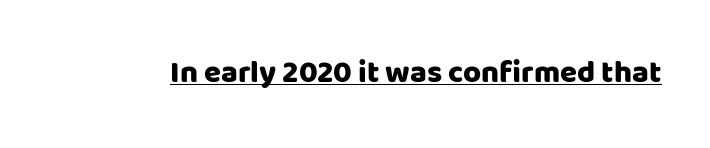
{"serif": "no", "italic": "no", "width": "normal", "stroke_contrast": "low", "x_height": "large", "monospaced": "no", "underline": "yes", "letter_spacing": "normal", "letter_spacing_em": 0.0, "glyph_px": 31}
